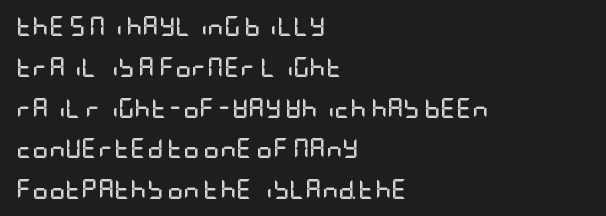
{"italic": "no", "bold": "yes", "underline": "no", "align": "left", "line_spacing": "loose", "line_spacing_ratio": 2.04, "letter_spacing": "normal", "letter_spacing_em": 0.0, "glyph_px": 20}
